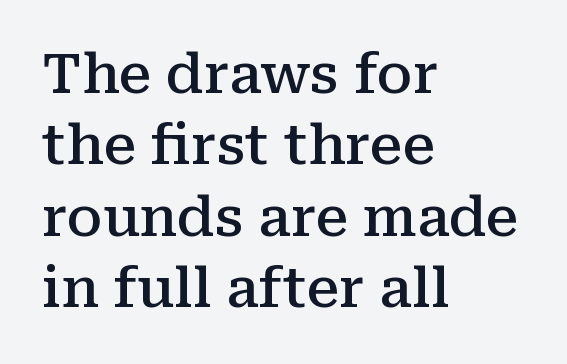
{"serif": "yes", "italic": "no", "bold": "semi", "weight": "semibold", "width": "normal", "stroke_contrast": "medium", "x_height": "medium", "monospaced": "no", "underline": "no", "align": "left", "line_spacing": "normal", "line_spacing_ratio": 1.3, "letter_spacing": "normal", "letter_spacing_em": 0.0, "glyph_px": 55}
